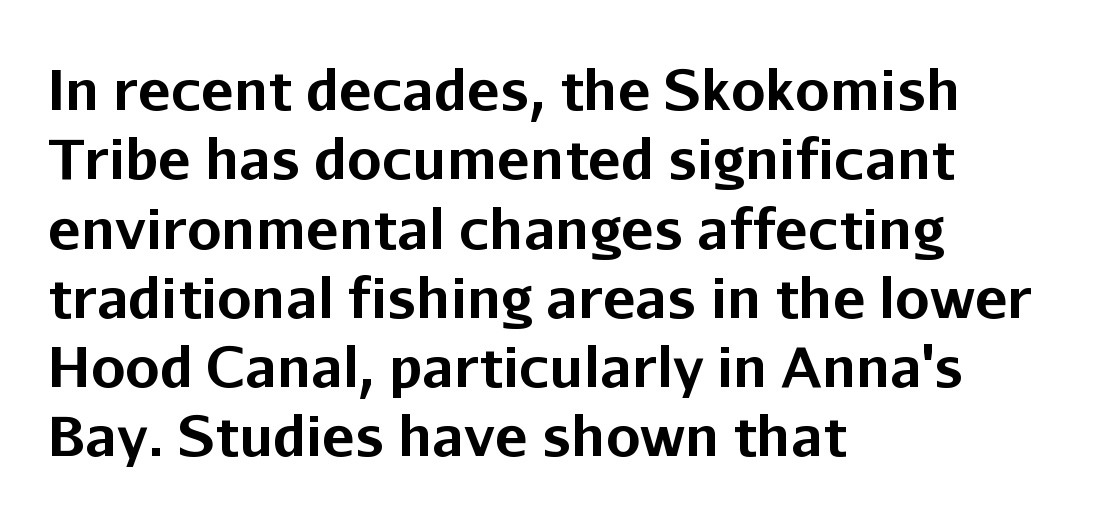
Is there much room between lines? A standard amount, neither cramped nor airy. Leftover space on each line is placed entirely after the last word. A typesetter would mark this as roman, not italic. Students, this is bold: see how much ink each stroke carries.
